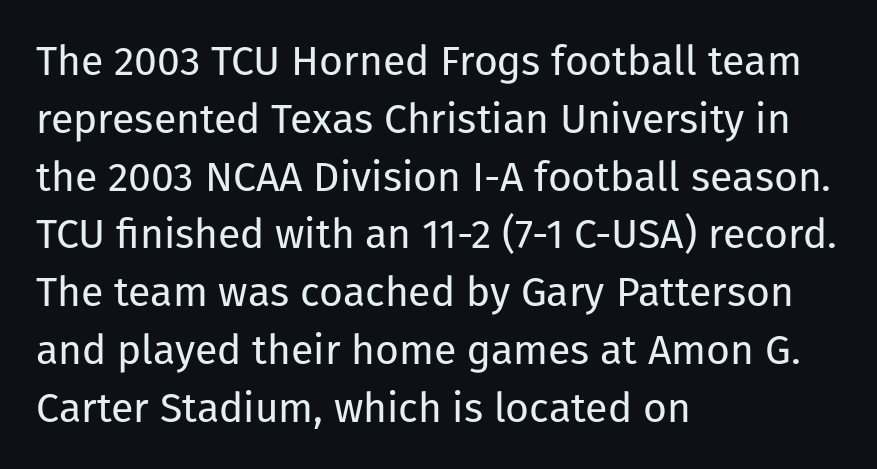
Does extra space separate the letters? No, they use regular spacing. Typographically, this falls in the sans-serif category. The compositor pushed each line to the left boundary. Upright lettering throughout. Compared with a typical body face, this is equally light or lighter still.
